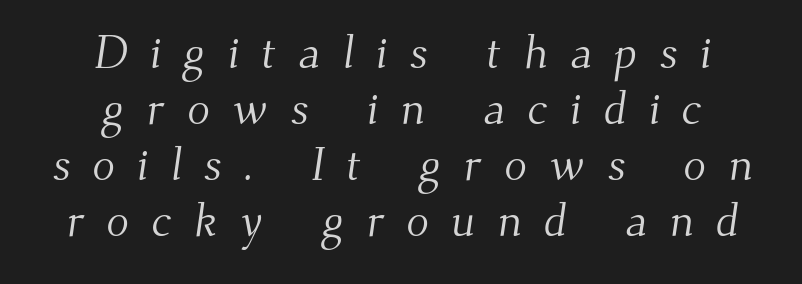
The image shows 47 px light serif type; set centered, line spacing 1.19x, unusually wide letter spacing (+0.47 em), not underlined; medium stroke contrast and a small x-height.
